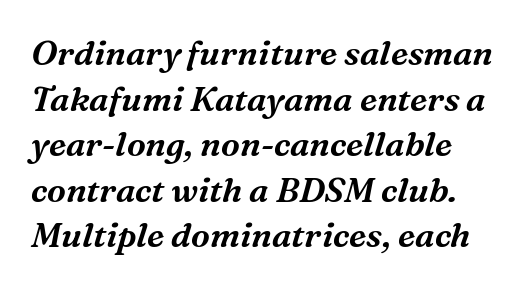
{"serif": "yes", "italic": "yes", "lean": "right", "slant_degrees": 16, "width": "normal", "stroke_contrast": "medium", "x_height": "medium", "monospaced": "no", "underline": "no", "line_spacing": "normal", "line_spacing_ratio": 1.34, "letter_spacing": "normal", "letter_spacing_em": 0.0, "glyph_px": 34}
